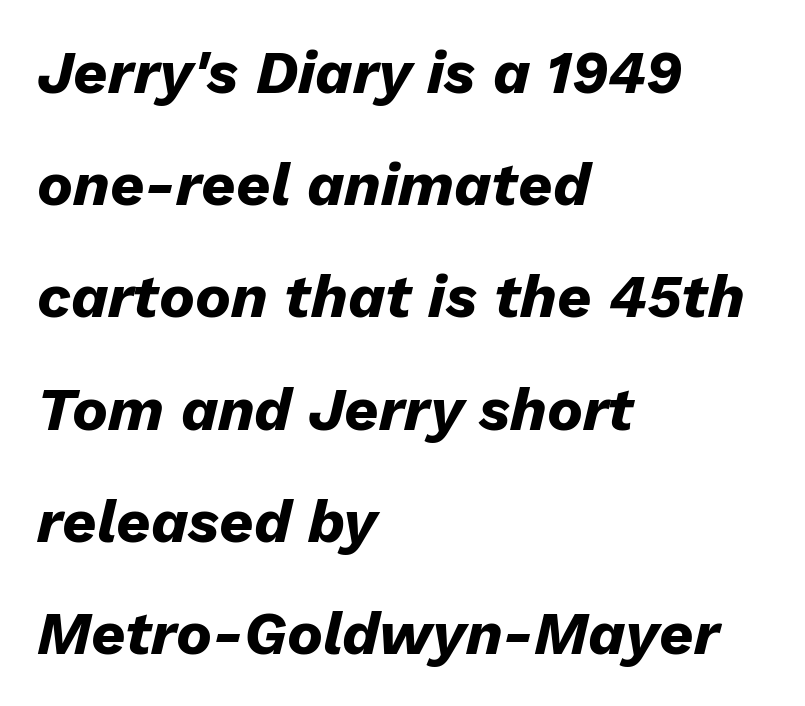
The image shows 60 px heavy type, italic (leaning right); set left-aligned, line spacing 1.87x, normal letter spacing, not underlined; low stroke contrast and a medium x-height.
